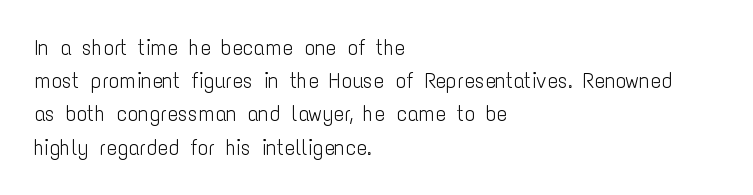
Q: Is the text bold? A: No.
Q: Is the text italic (slanted)? A: No, it is upright.
Q: Is the text underlined? A: No.
Q: How is the paragraph aligned? A: Left-aligned.
Q: Is the spacing between letters normal or unusually wide? A: Normal.
Q: Is the spacing between lines tight, normal or loose? A: Normal.
